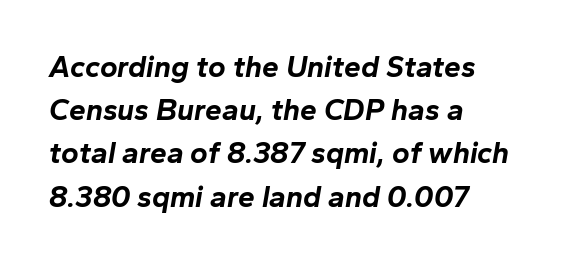
Q: Is the text bold? A: Yes.
Q: Is the text italic (slanted)? A: Yes, it leans right by about 10 degrees.
Q: Is the text underlined? A: No.
Q: How is the paragraph aligned? A: Left-aligned.
Q: Is the spacing between letters normal or unusually wide? A: Normal.
Q: Is the spacing between lines tight, normal or loose? A: Normal.
Q: Width (condensed, normal, or wide)? A: Normal.
Q: Stroke contrast? A: Low.
Q: x-height? A: Medium.
Q: Monospaced? A: No.
